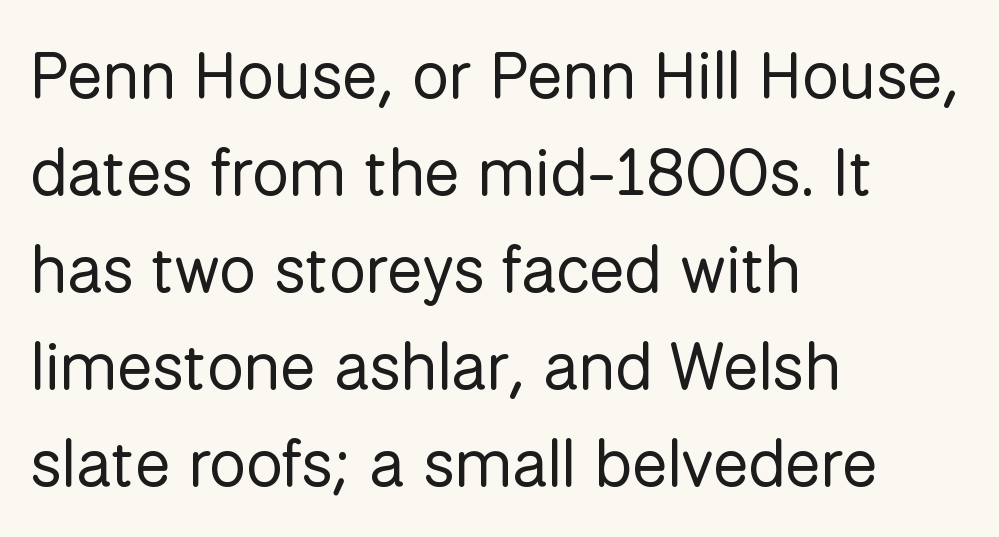
Q: Is the text bold? A: No.
Q: Is the text italic (slanted)? A: No, it is upright.
Q: Is the typeface a serif or a sans-serif typeface? A: Sans-serif.
Q: Is the text underlined? A: No.
Q: How is the paragraph aligned? A: Left-aligned.
Q: Is the spacing between letters normal or unusually wide? A: Normal.
Q: Is the spacing between lines tight, normal or loose? A: Normal.
Q: Width (condensed, normal, or wide)? A: Normal.
Q: Stroke contrast? A: Low.
Q: x-height? A: Medium.
Q: Monospaced? A: No.
